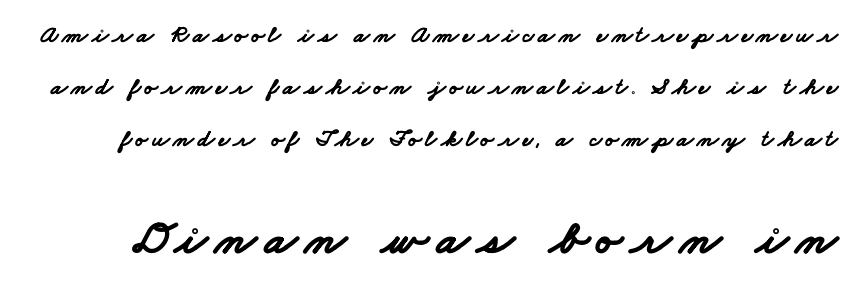
{"serif": "no", "bold": "yes", "weight": "bold", "width": "wide", "stroke_contrast": "low", "x_height": "small", "monospaced": "no", "underline": "no", "line_spacing": "loose", "line_spacing_ratio": 2.16, "larger_block": "second", "size_ratio": 2.0, "glyph_px": 48}
